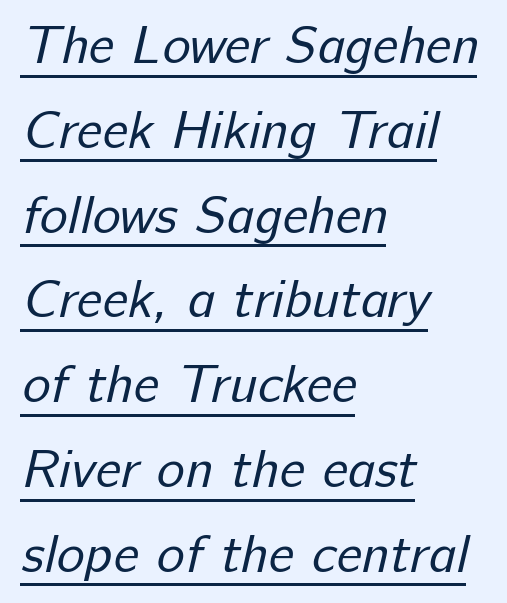
The image shows 53 px regular-weight sans-serif type; set left-aligned, normal line spacing (1.6x), normal letter spacing, underlined; low stroke contrast and a medium x-height.
